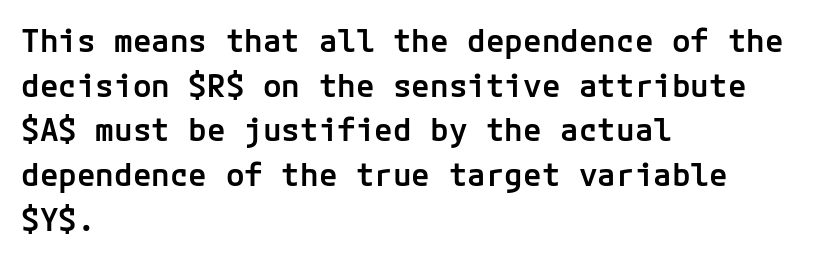
The image shows 31 px semibold sans-serif type, upright; set left-aligned, normal line spacing (1.44x), normal letter spacing, not underlined; low stroke contrast and a medium x-height.
